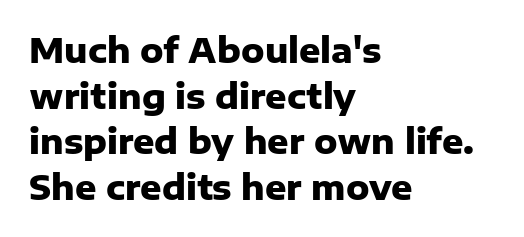
Compared with typical paragraphs, the rows here are spaced about the same. As a designer I'd log this as weight 700, bold. The face used here is rendered with its standard letterfit. Varying glyph widths throughout — classic text-font behaviour. A bare baseline throughout the passage. Unlike a traditional serif, this face leaves its strokes unadorned.
